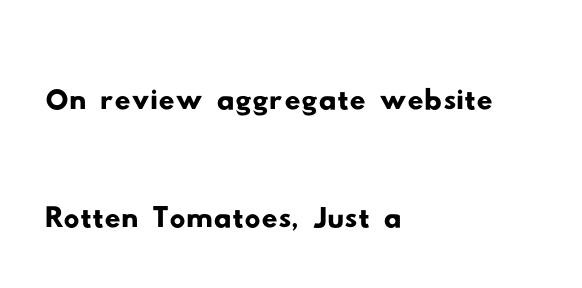
The image shows 79 px wide sans-serif type; set left-aligned, normal line spacing (1.49x), normal letter spacing, not underlined; low stroke contrast and a small x-height.
